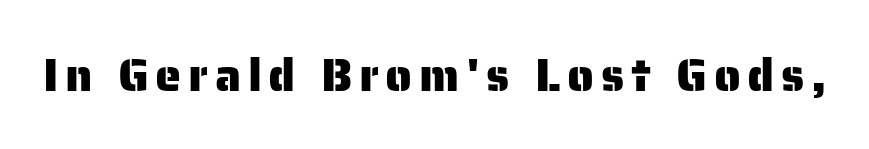
Q: Is the text italic (slanted)? A: No, it is upright.
Q: Is the typeface a serif or a sans-serif typeface? A: Sans-serif.
Q: Is the text underlined? A: No.
Q: Width (condensed, normal, or wide)? A: Normal.
Q: Stroke contrast? A: Low.
Q: x-height? A: Medium.
Q: Monospaced? A: No.
